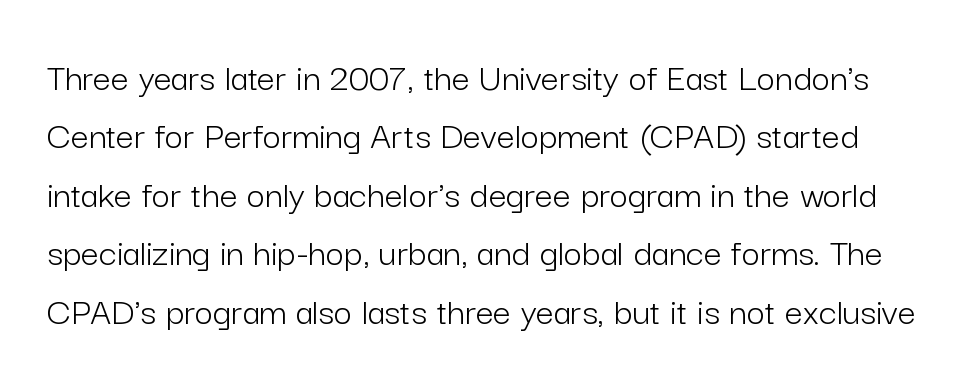
The area under the type is left untouched. Glyph-to-glyph distance matches everyday printed text. Ordinary non-slanted type is in use. Think standard paragraph weight, or any step lighter than that.
